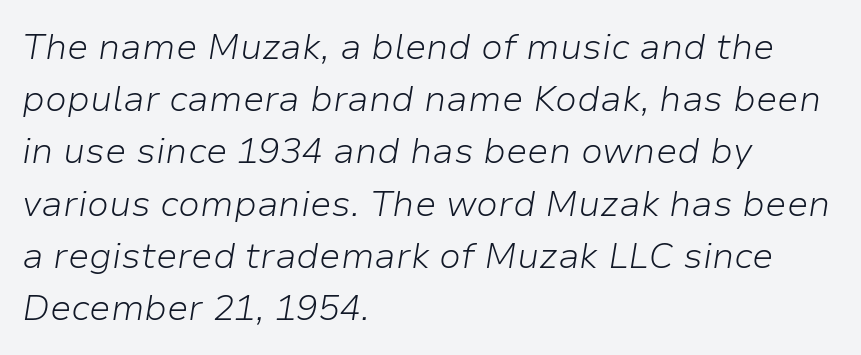
Q: Is the text bold? A: No.
Q: Is the text italic (slanted)? A: Yes, it leans right by about 9 degrees.
Q: Is the text underlined? A: No.
Q: How is the paragraph aligned? A: Left-aligned.
Q: Is the spacing between letters normal or unusually wide? A: Normal.
Q: Is the spacing between lines tight, normal or loose? A: Normal.
Q: Width (condensed, normal, or wide)? A: Normal.
Q: Stroke contrast? A: Low.
Q: x-height? A: Medium.
Q: Monospaced? A: No.
